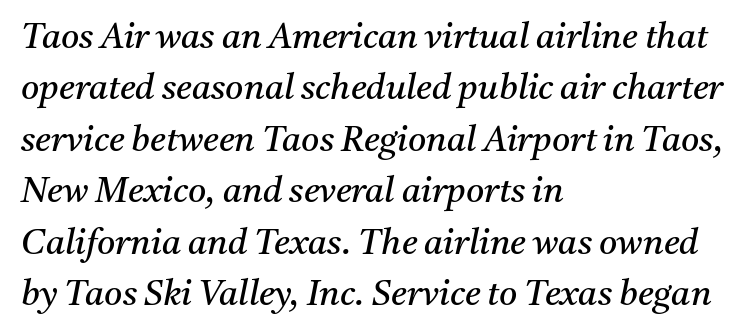
The image shows 35 px regular-weight serif type, italic (leaning right); set left-aligned, normal line spacing (1.47x), normal letter spacing, not underlined; medium stroke contrast and a medium x-height.
